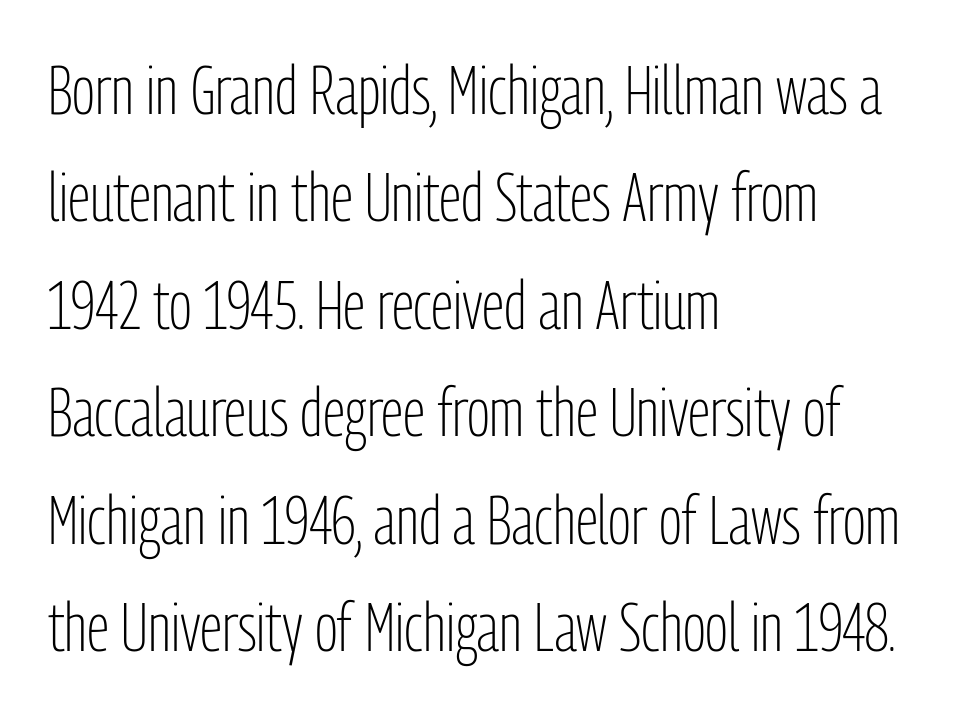
The image shows 68 px light, condensed sans-serif type, upright; set left-aligned, normal line spacing (1.58x), normal letter spacing, not underlined; low stroke contrast and a medium x-height.
